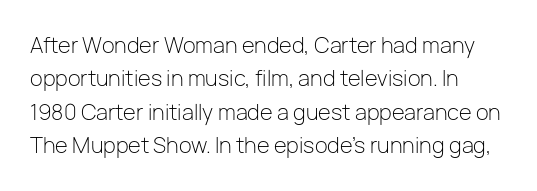
{"italic": "no", "bold": "no", "underline": "no", "align": "left", "line_spacing": "normal", "line_spacing_ratio": 1.59, "letter_spacing": "normal", "letter_spacing_em": 0.0, "glyph_px": 21}
